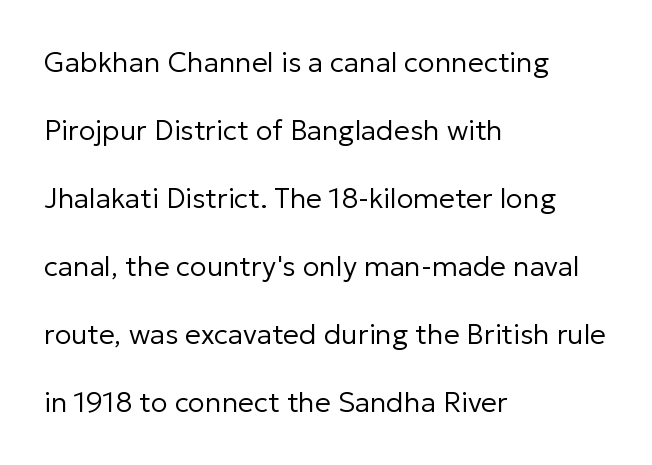
Q: Is the text bold? A: No.
Q: Is the text italic (slanted)? A: No, it is upright.
Q: Is the typeface a serif or a sans-serif typeface? A: Sans-serif.
Q: Is the text underlined? A: No.
Q: How is the paragraph aligned? A: Left-aligned.
Q: Is the spacing between letters normal or unusually wide? A: Normal.
Q: Is the spacing between lines tight, normal or loose? A: Loose.
Q: Width (condensed, normal, or wide)? A: Normal.
Q: Stroke contrast? A: Low.
Q: x-height? A: Medium.
Q: Monospaced? A: No.
